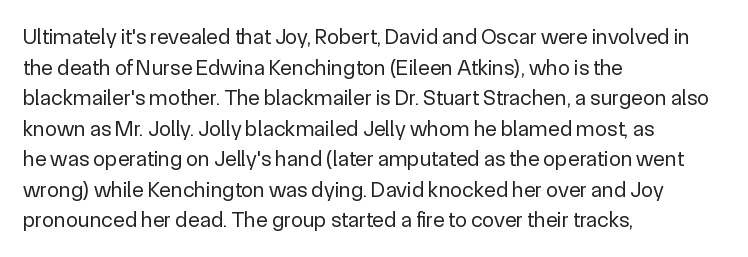
Here the glyphs are tracked normally, forming tight word shapes. This sample keeps an unexceptional amount of space between lines. Every character sits straight up, as roman type does. Each stroke keeps to a modest, everyday thickness or less. This rendering uses left alignment, leaving the right contour irregular. Descenders are the only things crossing below the line.
